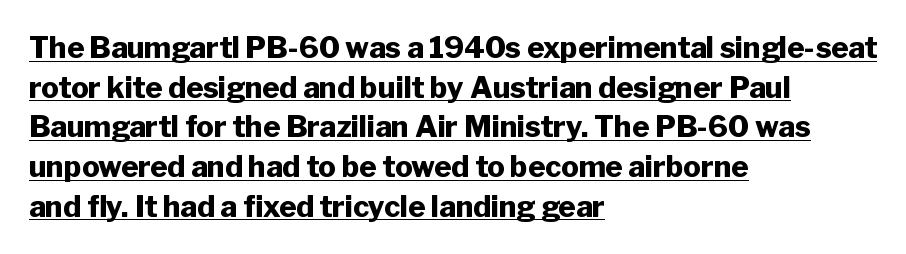
The image shows 29 px heavy sans-serif type, upright; set left-aligned, normal line spacing (1.37x), normal letter spacing, underlined; low stroke contrast and a medium x-height.
